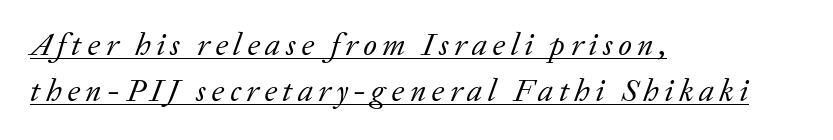
{"serif": "yes", "italic": "yes", "lean": "right", "slant_degrees": 20, "bold": "no", "weight": "regular", "width": "normal", "stroke_contrast": "low", "x_height": "medium", "monospaced": "no", "underline": "yes", "align": "left", "line_spacing": "normal", "line_spacing_ratio": 1.44, "glyph_px": 32}
